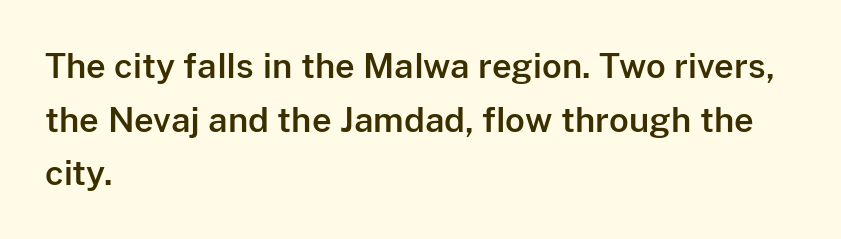
Q: Is the text italic (slanted)? A: No, it is upright.
Q: Is the typeface a serif or a sans-serif typeface? A: Sans-serif.
Q: Is the text underlined? A: No.
Q: How is the paragraph aligned? A: Left-aligned.
Q: Is the spacing between letters normal or unusually wide? A: Normal.
Q: Is the spacing between lines tight, normal or loose? A: Normal.
Q: Width (condensed, normal, or wide)? A: Normal.
Q: Stroke contrast? A: Low.
Q: x-height? A: Medium.
Q: Monospaced? A: No.
